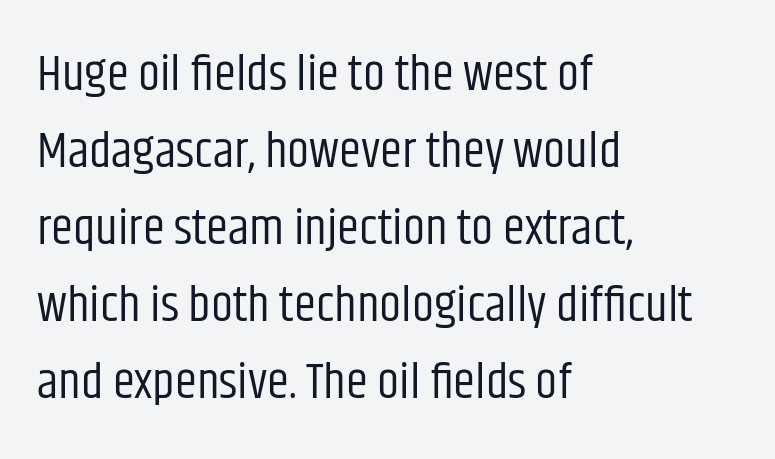
{"serif": "no", "italic": "no", "bold": "no", "weight": "regular", "width": "condensed", "stroke_contrast": "low", "x_height": "large", "monospaced": "no", "underline": "no", "align": "left", "line_spacing": "normal", "line_spacing_ratio": 1.54, "letter_spacing": "normal", "letter_spacing_em": 0.0, "glyph_px": 50}
